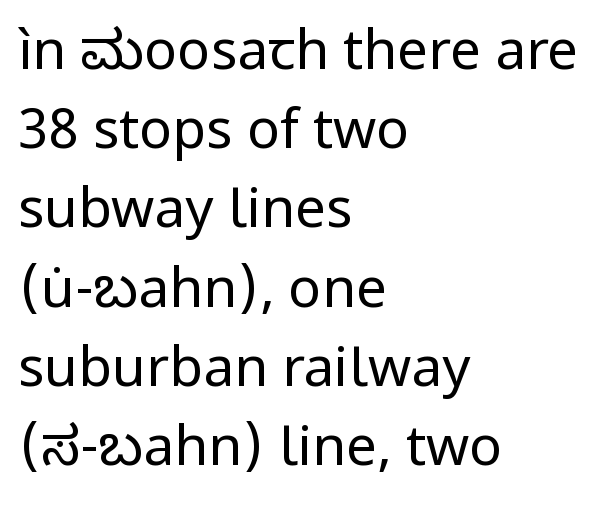
The axis of the letterforms is exactly vertical. Evenly set lines give the paragraph a standard silhouette. In terms of letterspacing, this is plain default setting. Each letter keeps its own natural width here, so spacing adapts to shape. The characters display no serif detailing; their extremities are plain.
